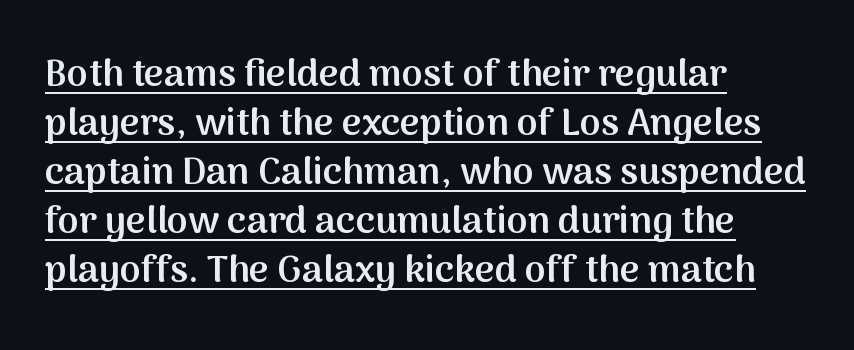
Q: Is the text bold? A: Semi-bold.
Q: Is the text italic (slanted)? A: No, it is upright.
Q: Is the typeface a serif or a sans-serif typeface? A: Sans-serif.
Q: Is the text underlined? A: Yes.
Q: How is the paragraph aligned? A: Left-aligned.
Q: Is the spacing between letters normal or unusually wide? A: Normal.
Q: Is the spacing between lines tight, normal or loose? A: Normal.
Q: Width (condensed, normal, or wide)? A: Normal.
Q: Stroke contrast? A: Medium.
Q: x-height? A: Medium.
Q: Monospaced? A: No.
